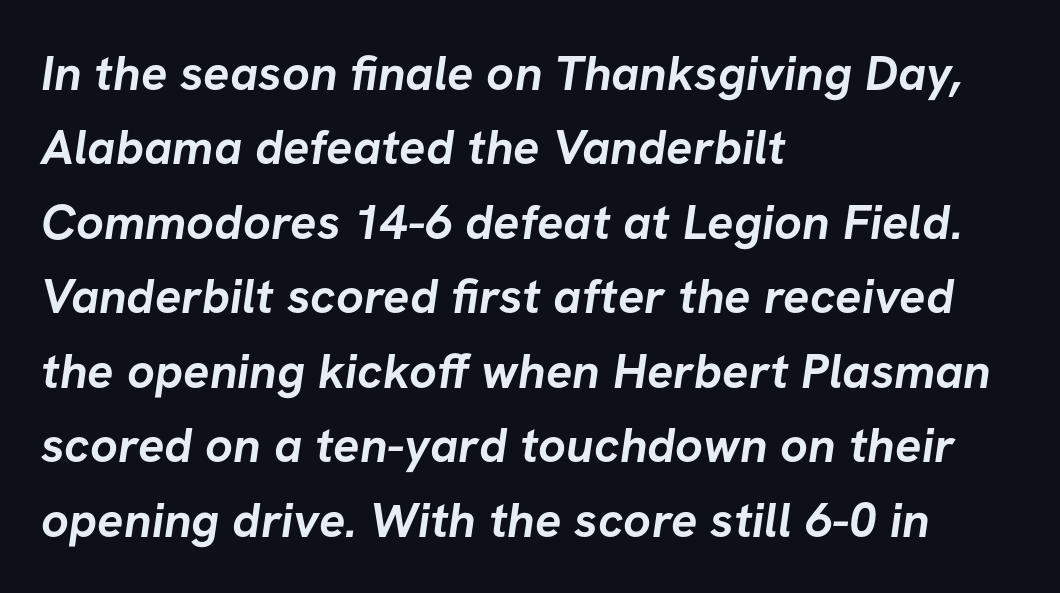
{"serif": "no", "bold": "yes", "weight": "semibold", "width": "normal", "stroke_contrast": "low", "x_height": "medium", "monospaced": "no", "underline": "no", "align": "left", "line_spacing": "normal", "line_spacing_ratio": 1.52, "letter_spacing": "normal", "letter_spacing_em": 0.0, "glyph_px": 49}
